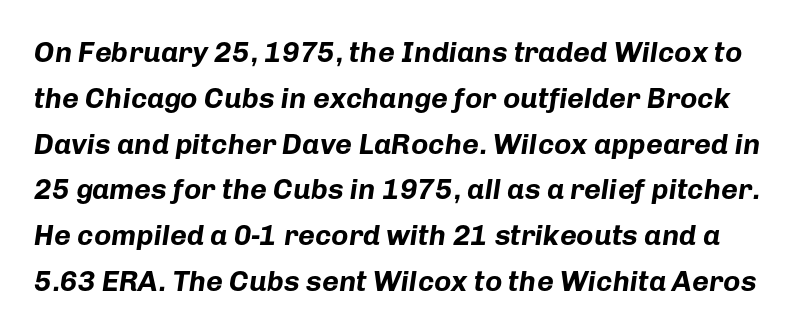
{"italic": "yes", "lean": "right", "slant_degrees": 8, "bold": "yes", "weight": "bold", "width": "normal", "stroke_contrast": "low", "x_height": "medium", "monospaced": "no", "underline": "no", "line_spacing": "normal", "line_spacing_ratio": 1.58, "letter_spacing": "normal", "letter_spacing_em": 0.0, "glyph_px": 29}
